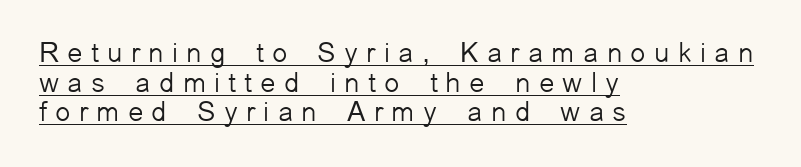
{"serif": "no", "italic": "no", "bold": "no", "weight": "light", "width": "normal", "stroke_contrast": "low", "x_height": "medium", "monospaced": "no", "underline": "yes", "align": "left", "line_spacing": "tight", "line_spacing_ratio": 1.06, "letter_spacing": "wide", "letter_spacing_em": 0.29, "glyph_px": 28}
